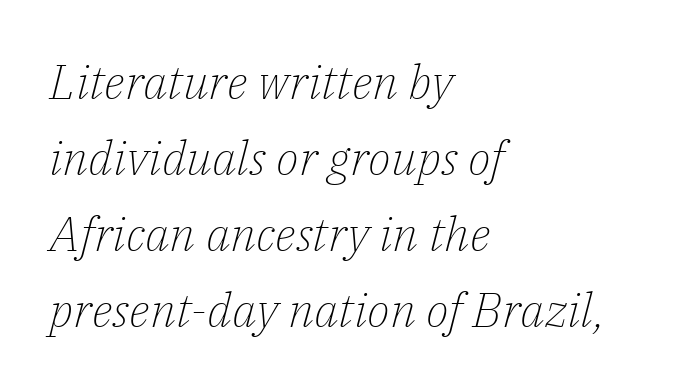
The image shows 48 px light serif type, italic (leaning right); set left-aligned, normal line spacing (1.58x), normal letter spacing, not underlined; low stroke contrast and a medium x-height.
